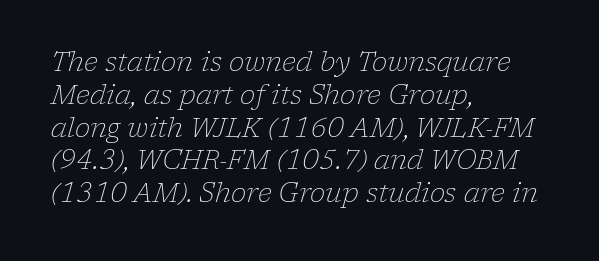
Q: Is the text bold? A: No.
Q: Is the text italic (slanted)? A: Yes, it leans right by about 17 degrees.
Q: Is the text underlined? A: No.
Q: How is the paragraph aligned? A: Left-aligned.
Q: Is the spacing between letters normal or unusually wide? A: Normal.
Q: Is the spacing between lines tight, normal or loose? A: Normal.
